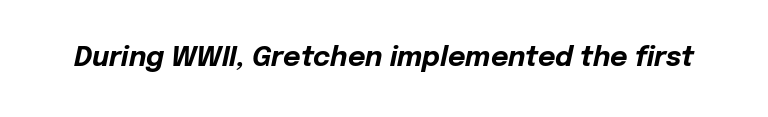
Q: Is the text bold? A: Yes.
Q: Is the text italic (slanted)? A: Yes, it leans right by about 12 degrees.
Q: Is the text underlined? A: No.
Q: Is the spacing between letters normal or unusually wide? A: Normal.
